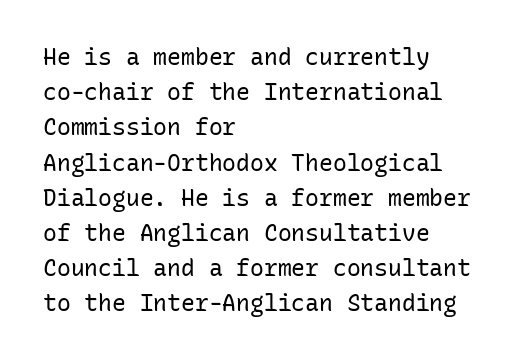
{"italic": "no", "bold": "no", "underline": "no", "align": "left", "line_spacing": "normal", "line_spacing_ratio": 1.53, "letter_spacing": "normal", "letter_spacing_em": 0.0, "glyph_px": 23}
